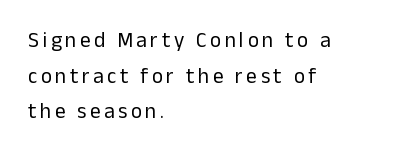
You can tell it's not italic because the verticals are truly vertical. Line spacing here is normal. Nobody drew a line under any word here. These lines stack with their left ends in a neat column.
